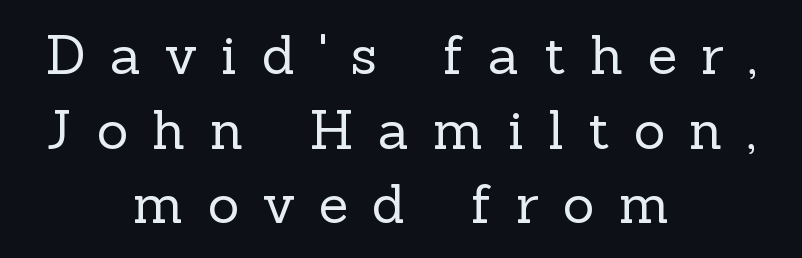
The image shows 54 px regular-weight serif type, upright; set centered, normal line spacing (1.38x), unusually wide letter spacing (+0.45 em), not underlined; a medium x-height.
